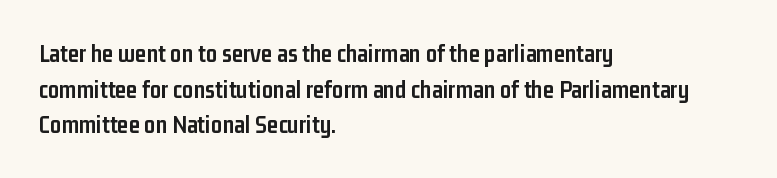
The image shows 25 px bold type, upright; set left-aligned, normal line spacing (1.43x), normal letter spacing, not underlined.
